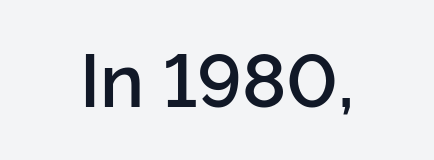
The image shows 74 px sans-serif type, upright; set normal letter spacing, not underlined; low stroke contrast and a medium x-height.
